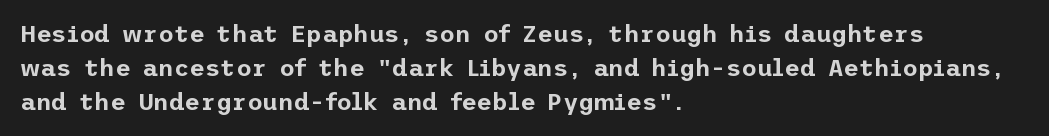
Q: Is the text italic (slanted)? A: No, it is upright.
Q: Is the text underlined? A: No.
Q: How is the paragraph aligned? A: Left-aligned.
Q: Is the spacing between letters normal or unusually wide? A: Normal.
Q: Is the spacing between lines tight, normal or loose? A: Normal.
